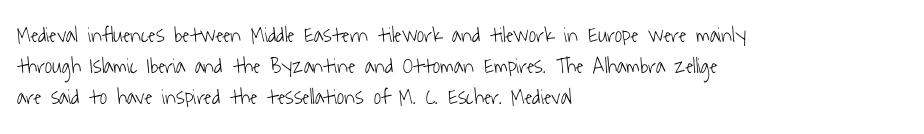
Q: Is the text bold? A: No.
Q: Is the text underlined? A: No.
Q: How is the paragraph aligned? A: Left-aligned.
Q: Is the spacing between letters normal or unusually wide? A: Normal.
Q: Is the spacing between lines tight, normal or loose? A: Normal.
